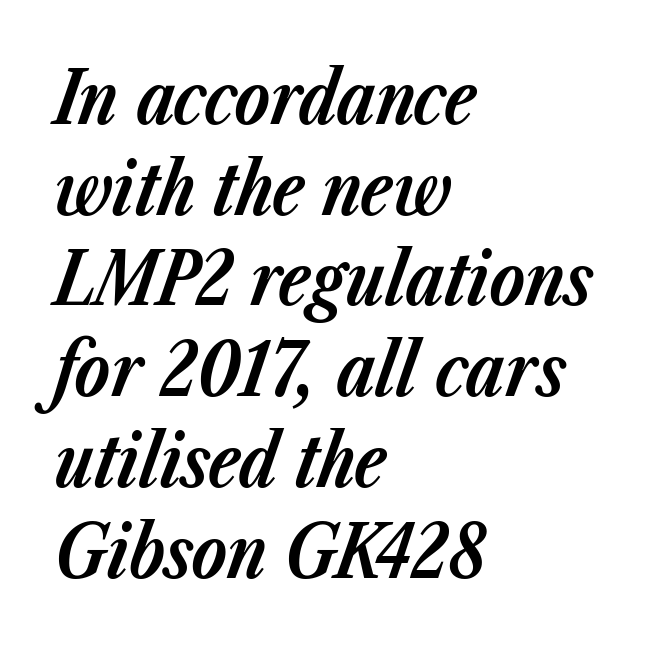
Style check: oblique. The leading is moderate, giving the passage an even texture. The text block is weighted toward the left margin, trailing off unevenly rightward. Check under the words: just untouched page. Default kerning and tracking; the words read as compact shapes. The rendering uses natural spacing where letterforms have individual widths.
